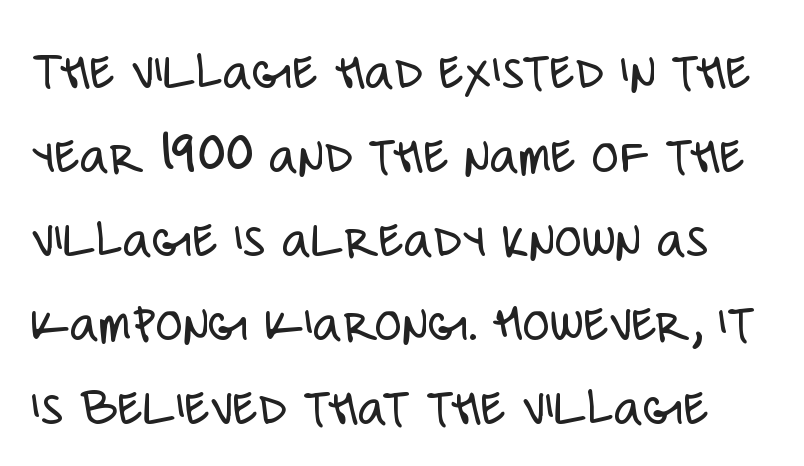
The image shows 56 px light, condensed sans-serif type, upright; set normal line spacing (1.5x), normal letter spacing, not underlined; low stroke contrast and a large x-height.
